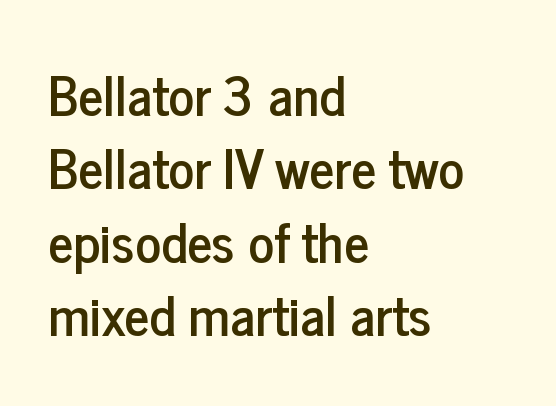
The image shows 54 px condensed sans-serif type, upright; set left-aligned, normal line spacing (1.36x), normal letter spacing, not underlined; low stroke contrast and a medium x-height.
